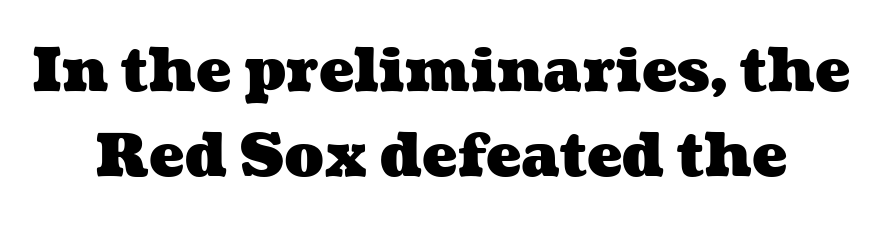
Q: Is the text bold? A: Yes.
Q: Is the text underlined? A: No.
Q: Is the spacing between letters normal or unusually wide? A: Normal.
Q: Is the spacing between lines tight, normal or loose? A: Normal.
Q: Width (condensed, normal, or wide)? A: Wide.
Q: Stroke contrast? A: Medium.
Q: x-height? A: Medium.
Q: Monospaced? A: No.
